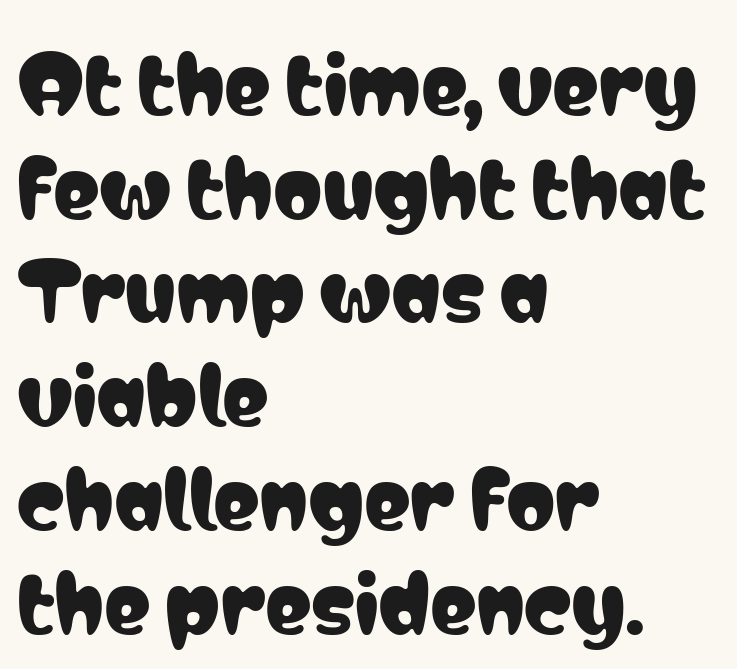
Q: Is the text italic (slanted)? A: No, it is upright.
Q: Is the typeface a serif or a sans-serif typeface? A: Sans-serif.
Q: Is the text underlined? A: No.
Q: How is the paragraph aligned? A: Left-aligned.
Q: Is the spacing between letters normal or unusually wide? A: Normal.
Q: Is the spacing between lines tight, normal or loose? A: Normal.
Q: Width (condensed, normal, or wide)? A: Condensed.
Q: Stroke contrast? A: Low.
Q: x-height? A: Medium.
Q: Monospaced? A: No.
